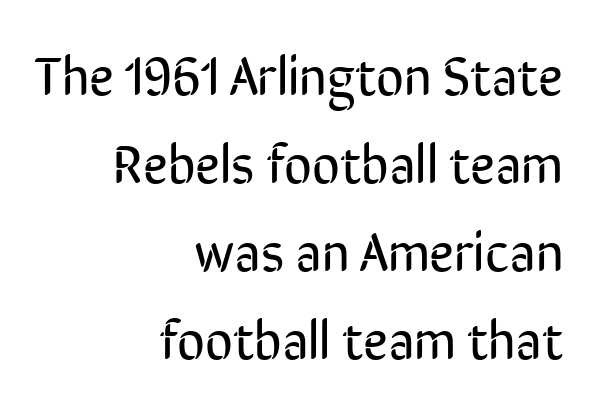
{"serif": "no", "italic": "no", "bold": "no", "weight": "regular", "width": "condensed", "stroke_contrast": "low", "x_height": "medium", "monospaced": "no", "underline": "no", "align": "right", "line_spacing": "normal", "line_spacing_ratio": 1.63, "letter_spacing": "normal", "letter_spacing_em": 0.0, "glyph_px": 54}
